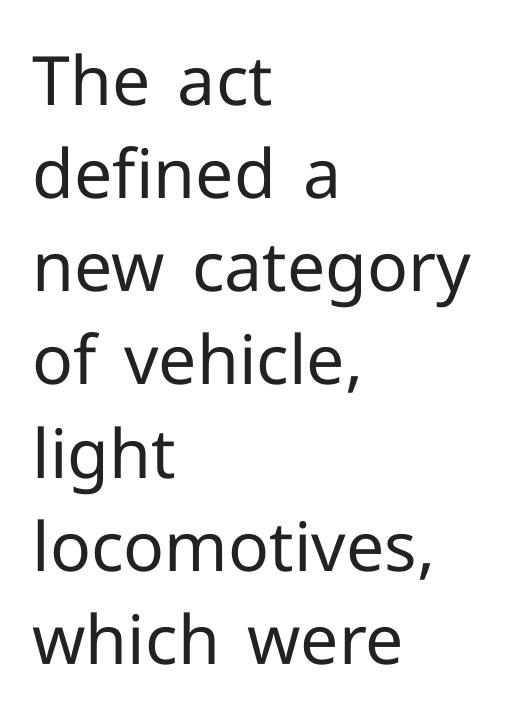
The image shows 68 px regular-weight sans-serif type, upright; set left-aligned, normal line spacing (1.37x), normal letter spacing, not underlined; low stroke contrast and a medium x-height.
